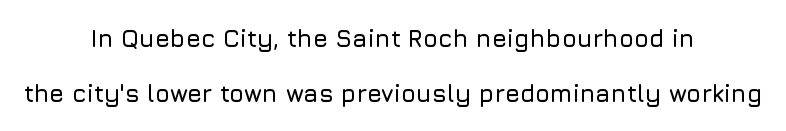
Q: Is the text italic (slanted)? A: No, it is upright.
Q: Is the text underlined? A: No.
Q: How is the paragraph aligned? A: Centered.
Q: Is the spacing between letters normal or unusually wide? A: Normal.
Q: Is the spacing between lines tight, normal or loose? A: Loose.
